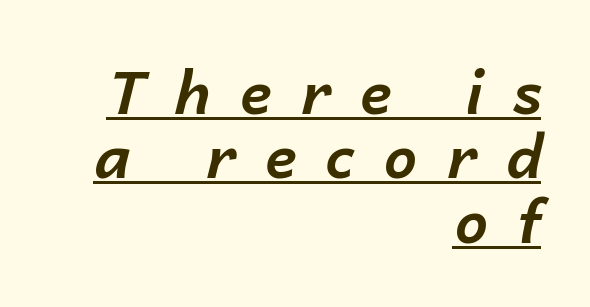
The image shows 59 px bold type, italic (leaning right); set right-aligned, tight line spacing (1.09x), unusually wide letter spacing (+0.5 em), underlined; low stroke contrast and a medium x-height.
